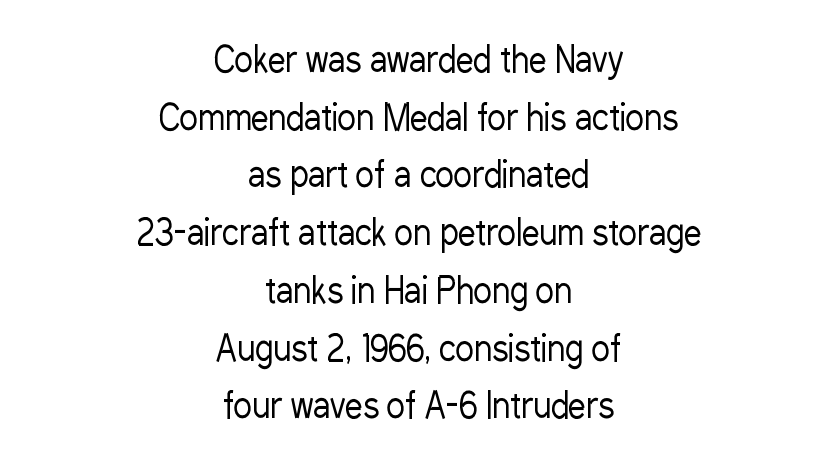
Q: Is the text bold? A: No.
Q: Is the text italic (slanted)? A: No, it is upright.
Q: Is the typeface a serif or a sans-serif typeface? A: Sans-serif.
Q: Is the text underlined? A: No.
Q: How is the paragraph aligned? A: Centered.
Q: Is the spacing between letters normal or unusually wide? A: Normal.
Q: Is the spacing between lines tight, normal or loose? A: Normal.
Q: Width (condensed, normal, or wide)? A: Condensed.
Q: Stroke contrast? A: Low.
Q: x-height? A: Medium.
Q: Monospaced? A: No.
